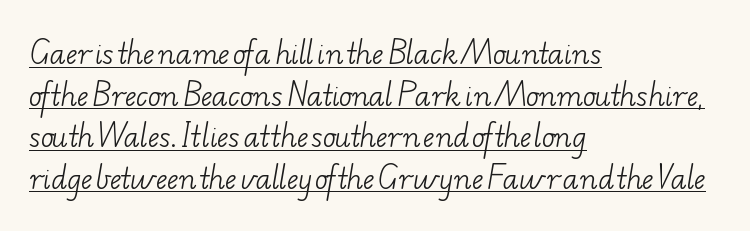
Vertically, the passage feels balanced, rows spaced as you'd expect. Weight: not bold — regular or lighter. The letterforms sit shoulder to shoulder at normal distance. Alignment: flush left. Every word sits above its own underline.
